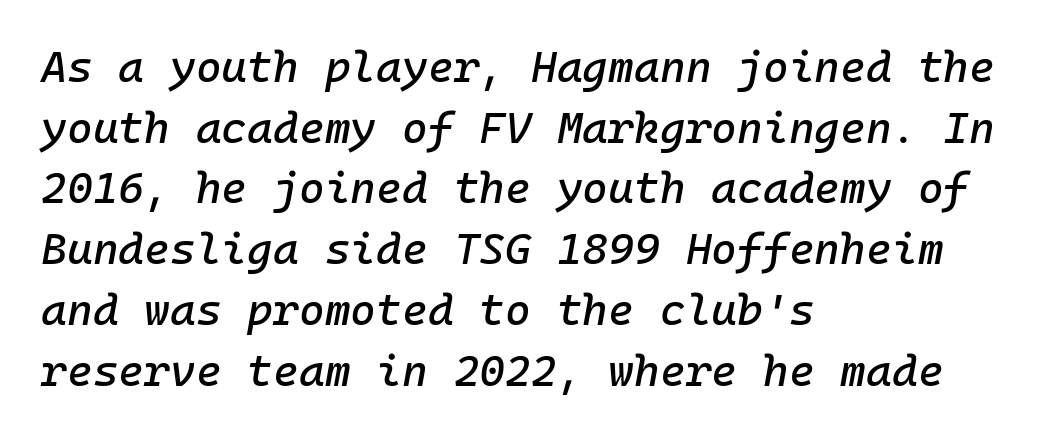
{"italic": "yes", "lean": "right", "slant_degrees": 10, "width": "normal", "stroke_contrast": "low", "x_height": "medium", "monospaced": "yes", "underline": "no", "align": "left", "line_spacing": "normal", "line_spacing_ratio": 1.38, "letter_spacing": "normal", "letter_spacing_em": 0.0, "glyph_px": 44}
